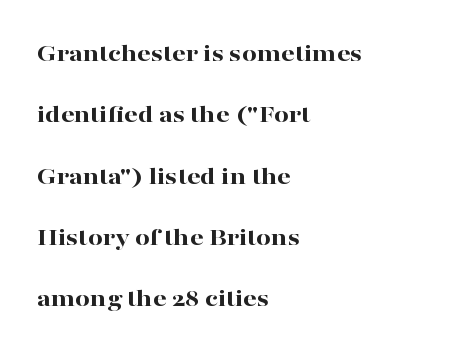
The image shows 26 px bold type, upright; set left-aligned, loose line spacing (2.36x), normal letter spacing, not underlined.
